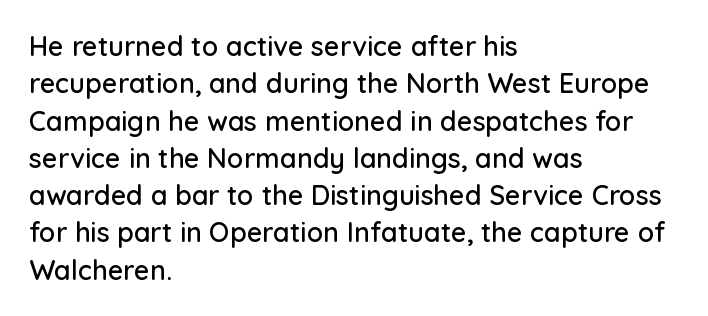
{"italic": "no", "underline": "no", "align": "left", "line_spacing": "normal", "line_spacing_ratio": 1.38, "letter_spacing": "normal", "letter_spacing_em": 0.0, "glyph_px": 27}
